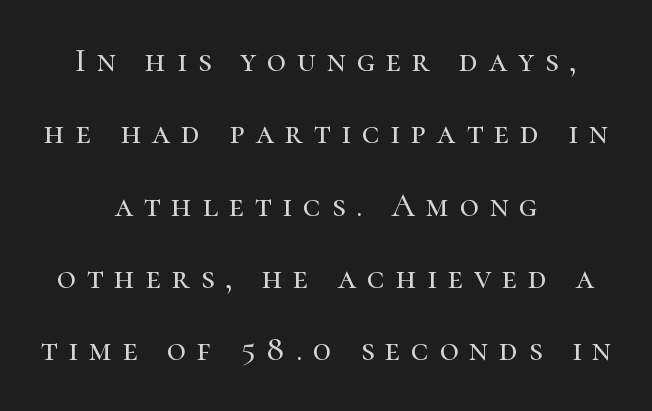
{"serif": "yes", "italic": "no", "width": "normal", "stroke_contrast": "high", "x_height": "medium", "monospaced": "no", "underline": "no", "align": "center", "line_spacing": "loose", "line_spacing_ratio": 2.19, "letter_spacing": "wide", "letter_spacing_em": 0.33, "glyph_px": 33}
